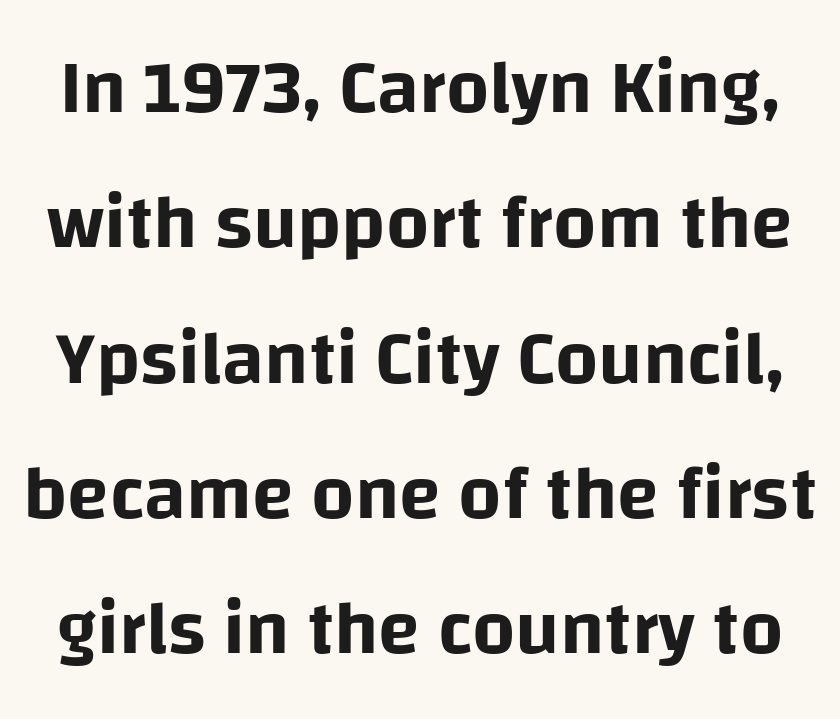
The image shows 76 px sans-serif type, upright; set line spacing 1.78x, normal letter spacing, not underlined; low stroke contrast and a large x-height.
